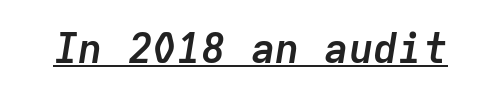
The image shows 41 px semibold type, italic (leaning right), monospaced; set normal letter spacing, underlined; low stroke contrast and a medium x-height.
